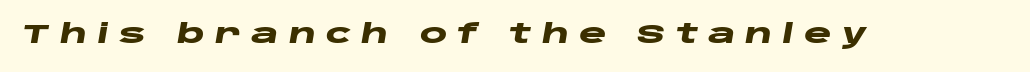
The image shows 26 px bold type, italic (leaning right); set unusually wide letter spacing (+0.39 em), not underlined.
